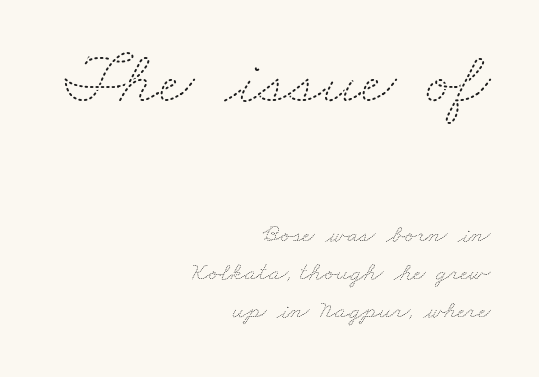
Rows of type keep a routine distance in the vertical direction. A bare baseline throughout the passage. A typesetter would call this proportional, since set widths differ per character. You could call the tracking neutral — neither tight nor loose. Bigger letters appear in the top chunk; the bottom chunk is reduced. This is not heavy type; no bold has been used.
